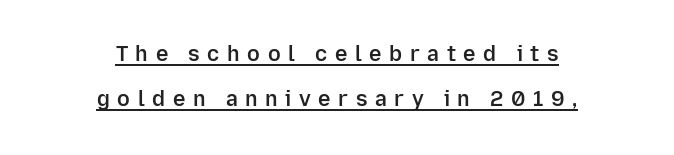
Q: Is the text bold? A: Semi-bold.
Q: Is the text italic (slanted)? A: No, it is upright.
Q: Is the text underlined? A: Yes.
Q: How is the paragraph aligned? A: Centered.
Q: Is the spacing between letters normal or unusually wide? A: Unusually wide.
Q: Is the spacing between lines tight, normal or loose? A: Loose.
